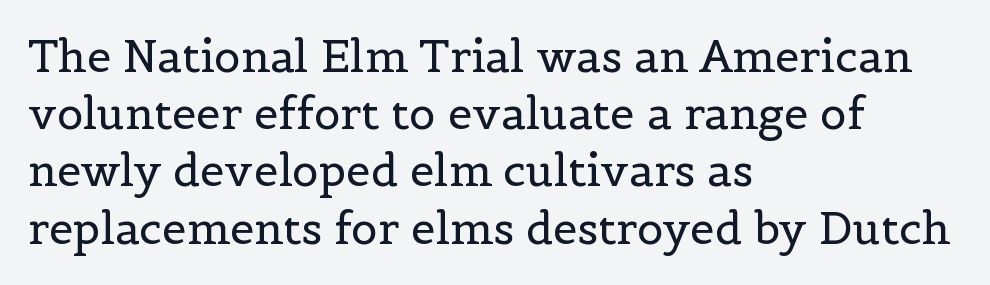
{"serif": "yes", "italic": "no", "bold": "no", "weight": "regular", "width": "normal", "x_height": "medium", "monospaced": "no", "underline": "no", "align": "left", "line_spacing": "normal", "line_spacing_ratio": 1.3, "letter_spacing": "normal", "letter_spacing_em": 0.0, "glyph_px": 44}
